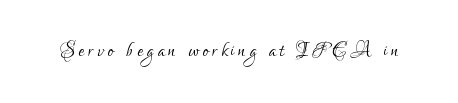
Q: Is the text bold? A: No.
Q: Is the text italic (slanted)? A: Yes.
Q: Is the text underlined? A: No.
